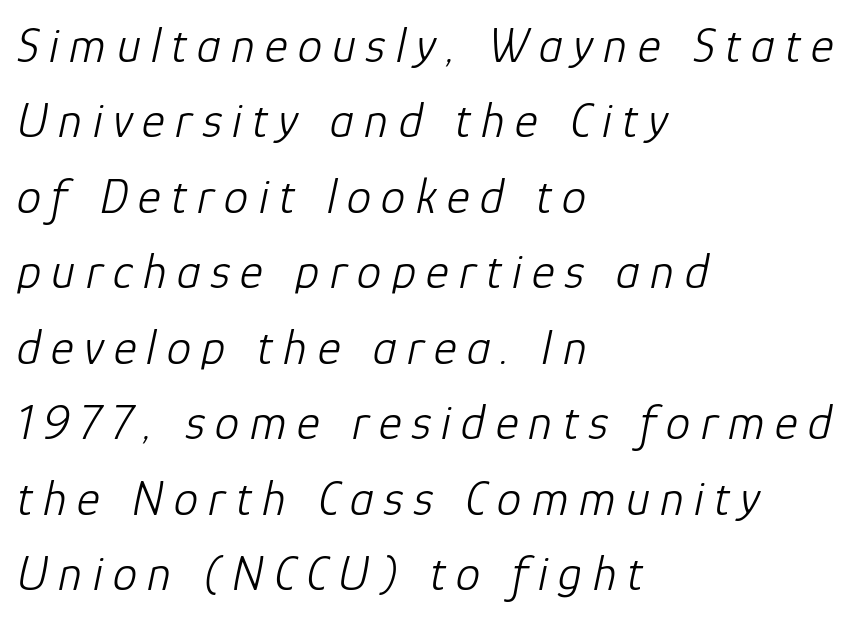
Tracking value appears strongly positive — letters spread wide. The passage shown leans; its letterforms are oblique. Has an underline been added? It has not. Baseline-to-baseline distance is the conventional proportion of letter height. The text block is weighted toward the left margin, trailing off unevenly rightward.
